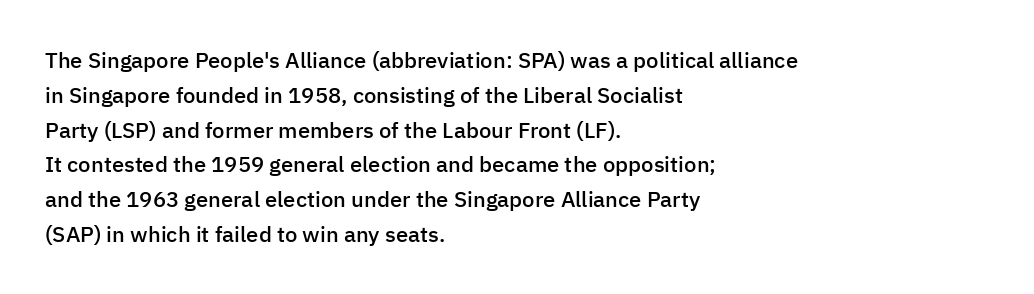
Firm but not heavy-handed strokes: this text is semibold. The specimen omits any rule beneath the text block's lines. Ordinary non-slanted type is in use. Each new line begins a customary step beneath the previous one. The line texture is even and compact thanks to regular tracking.
